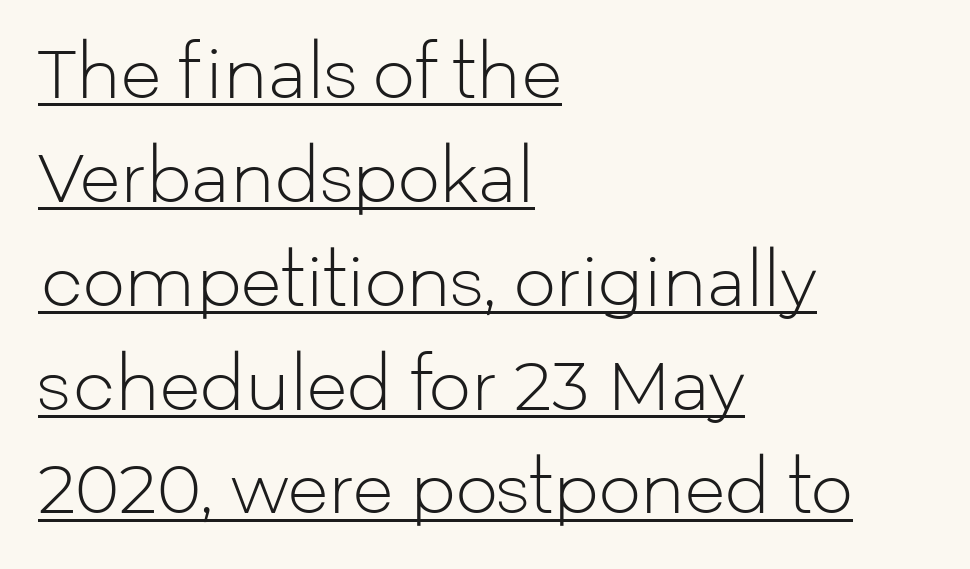
Like a heading marked for emphasis, these lines bear an underscore. These lines were composed using upright roman letters. Every row of glyphs begins at an identical x-position on the left. Nobody touched the tracking dial on this one. Nope, no serifs anywhere on these letters. Interline gaps are of average width in this sample.
